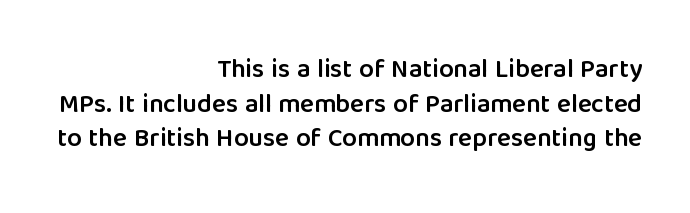
The image shows 26 px text type, upright; set right-aligned, normal line spacing (1.33x), normal letter spacing, not underlined.
